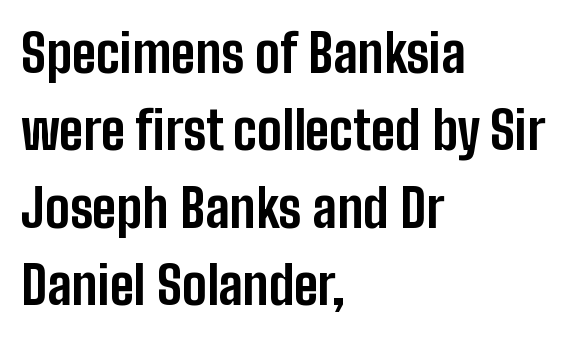
Plenty of ink on the page — the face is bold. Vertical strokes here are truly vertical. The rendering uses a moderate line-height, typical for paragraphs. This rendering employs a face without finishing strokes, i.e., a sans-serif.
